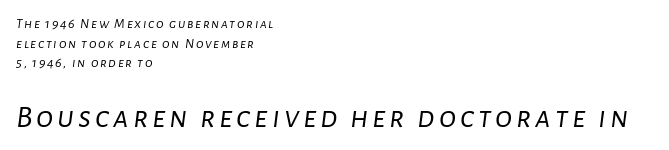
{"italic": "yes", "lean": "right", "slant_degrees": 7, "bold": "no", "weight": "light", "width": "normal", "stroke_contrast": "low", "x_height": "medium", "monospaced": "no", "underline": "no", "align": "left", "line_spacing": "normal", "line_spacing_ratio": 1.41, "larger_block": "second", "size_ratio": 2.29, "glyph_px": 32}
